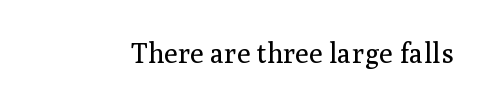
Q: Is the text bold? A: No.
Q: Is the text italic (slanted)? A: No, it is upright.
Q: Is the typeface a serif or a sans-serif typeface? A: Serif.
Q: Is the text underlined? A: No.
Q: Is the spacing between letters normal or unusually wide? A: Normal.
Q: Width (condensed, normal, or wide)? A: Normal.
Q: Stroke contrast? A: Medium.
Q: x-height? A: Medium.
Q: Monospaced? A: No.
